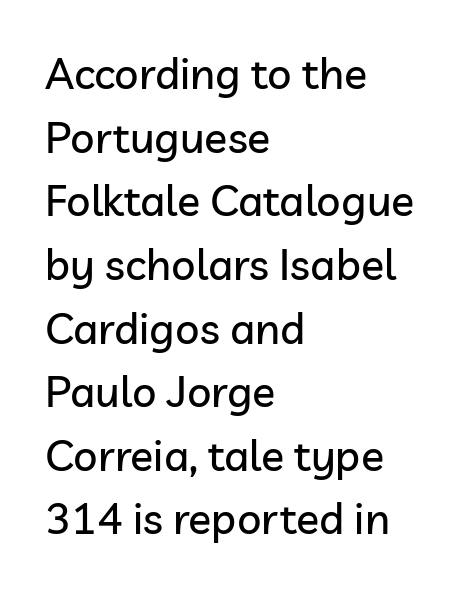
The image shows 43 px sans-serif type, upright; set left-aligned, normal line spacing (1.48x), normal letter spacing, not underlined; low stroke contrast and a medium x-height.
